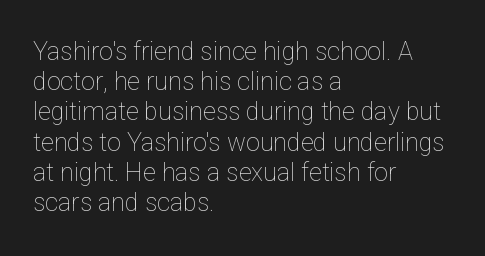
In terms of posture, this sample is upright. The rendering keeps characters at their native spacing. Caption: face not bold, strokes unweighted. The string is rendered with underlining switched off. Horizontal alignment here is leftward, the default for most running prose.
